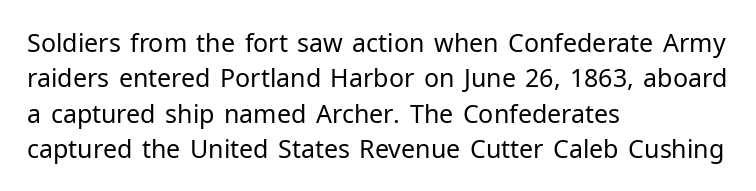
Plain, unruled lines of type. Is the type heavy? It reads as light-to-regular instead. Interline gaps are of average width in this sample. In terms of posture, this sample is upright. These lines are set flush left with a ragged right edge. Nothing unusual about the tracking: characters are spaced as the font intends.
